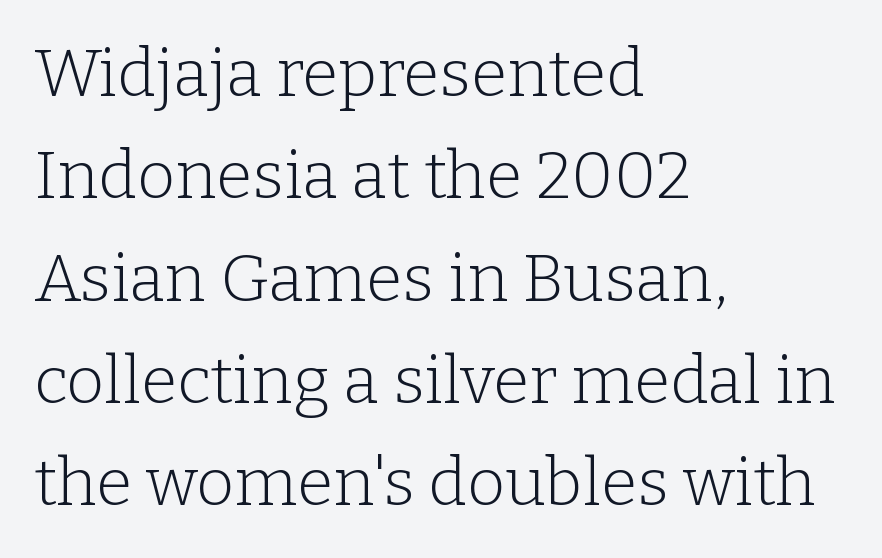
The typesetting does not lean heavy: it is not bold. Inter-character spacing is left at the font's built-in metrics. Varying glyph widths throughout — classic text-font behaviour. Stroke terminals: seriffed. Tall strokes in this sample are plumb rather than angled. Line spacing here is normal.
